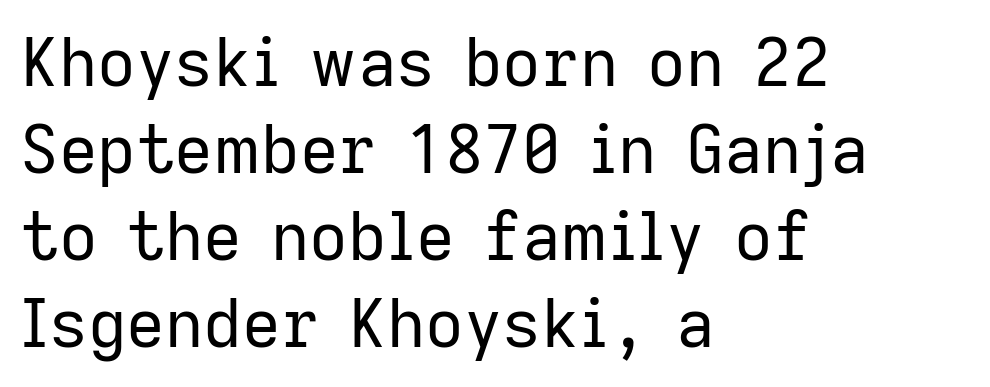
{"serif": "no", "italic": "no", "bold": "no", "weight": "regular", "width": "normal", "stroke_contrast": "low", "x_height": "medium", "monospaced": "no", "underline": "no", "align": "left", "line_spacing": "normal", "line_spacing_ratio": 1.3, "letter_spacing": "normal", "letter_spacing_em": 0.0, "glyph_px": 67}
